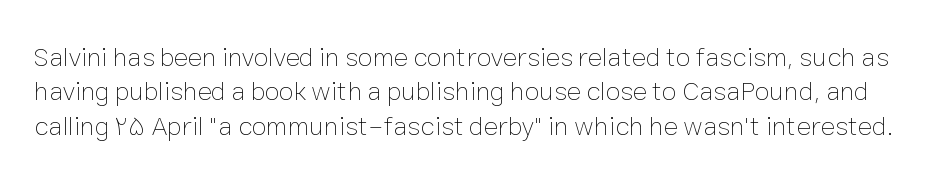
Q: Is the text bold? A: No.
Q: Is the text italic (slanted)? A: No, it is upright.
Q: Is the text underlined? A: No.
Q: Is the spacing between letters normal or unusually wide? A: Normal.
Q: Is the spacing between lines tight, normal or loose? A: Normal.
